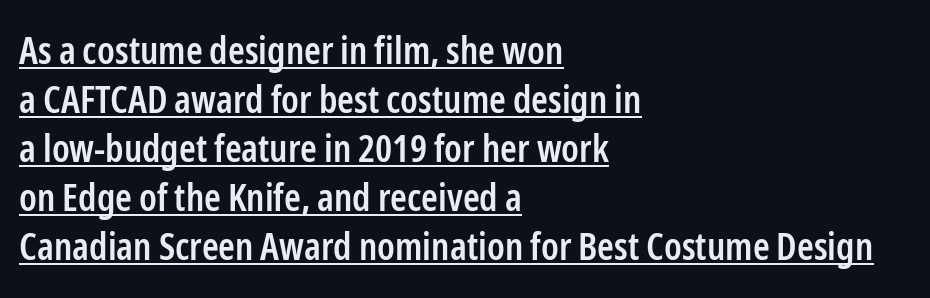
A baseline rule has been typeset under these characters. Regarding serifs, this sample does without them. Proportional: the letters do not fall into vertical columns. Posture: vertical. This is moderately heavy type, rendered in semibold.
